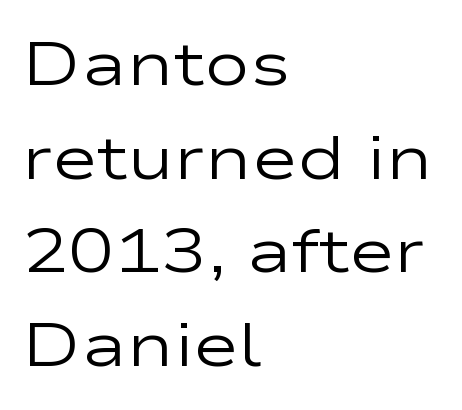
Q: Is the text bold? A: No.
Q: Is the text italic (slanted)? A: No, it is upright.
Q: Is the typeface a serif or a sans-serif typeface? A: Sans-serif.
Q: Is the text underlined? A: No.
Q: How is the paragraph aligned? A: Left-aligned.
Q: Is the spacing between letters normal or unusually wide? A: Normal.
Q: Is the spacing between lines tight, normal or loose? A: Normal.
Q: Width (condensed, normal, or wide)? A: Wide.
Q: Stroke contrast? A: Low.
Q: x-height? A: Medium.
Q: Monospaced? A: No.
